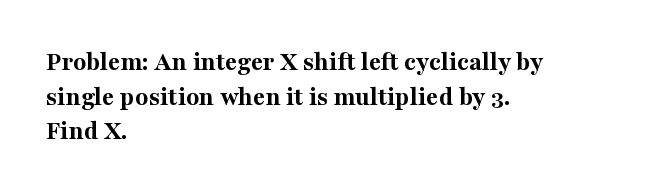
{"italic": "no", "bold": "yes", "underline": "no", "align": "left", "line_spacing": "normal", "line_spacing_ratio": 1.28, "letter_spacing": "normal", "letter_spacing_em": 0.0, "glyph_px": 27}
